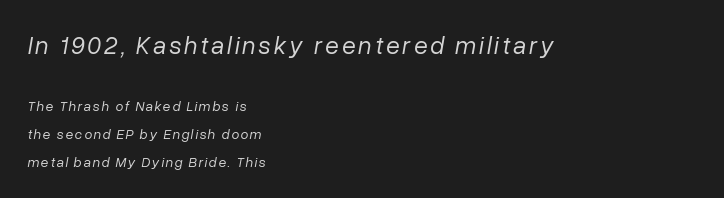
{"italic": "yes", "lean": "right", "slant_degrees": 10, "bold": "no", "underline": "no", "align": "left", "line_spacing": "loose", "line_spacing_ratio": 1.98, "larger_block": "first", "size_ratio": 1.79, "glyph_px": 25}
